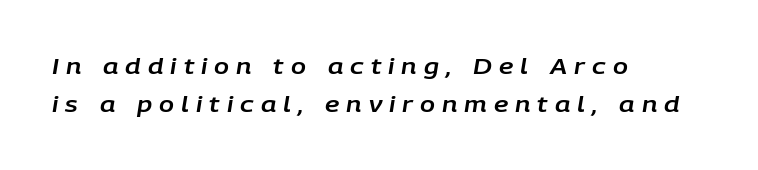
The image shows 22 px text type, italic (leaning right); set left-aligned, line spacing 1.74x, unusually wide letter spacing (+0.32 em), not underlined.
